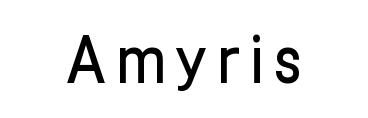
The rendering uses natural spacing where letterforms have individual widths. This sample is center-justified, so both line endings float freely. Underlining? Definitely not there. No italicization has been applied; the sample stays upright.
